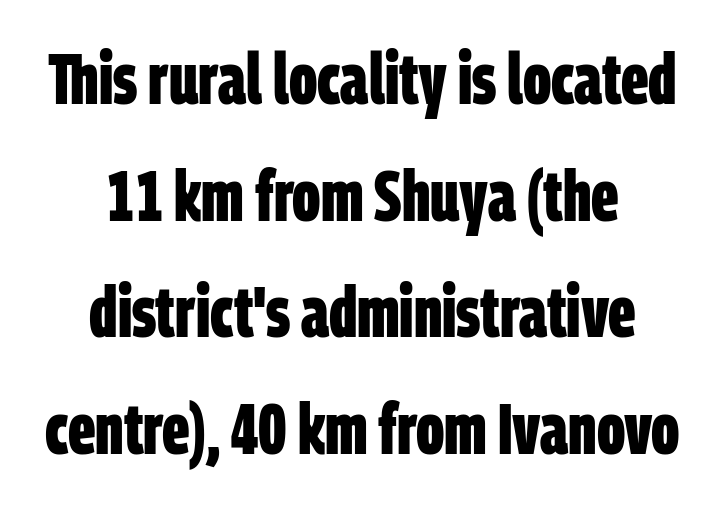
Q: Is the text bold? A: Yes.
Q: Is the typeface a serif or a sans-serif typeface? A: Sans-serif.
Q: Is the text underlined? A: No.
Q: How is the paragraph aligned? A: Centered.
Q: Is the spacing between letters normal or unusually wide? A: Normal.
Q: Is the spacing between lines tight, normal or loose? A: Normal.
Q: Width (condensed, normal, or wide)? A: Condensed.
Q: Stroke contrast? A: Low.
Q: x-height? A: Large.
Q: Monospaced? A: No.
